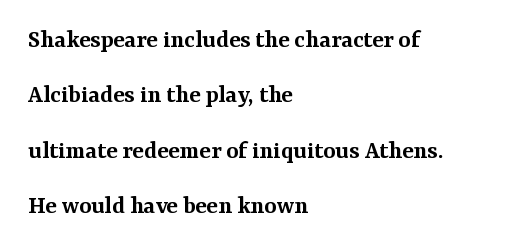
Q: Is the text bold? A: Semi-bold.
Q: Is the text italic (slanted)? A: No, it is upright.
Q: Is the text underlined? A: No.
Q: How is the paragraph aligned? A: Left-aligned.
Q: Is the spacing between letters normal or unusually wide? A: Normal.
Q: Is the spacing between lines tight, normal or loose? A: Loose.
